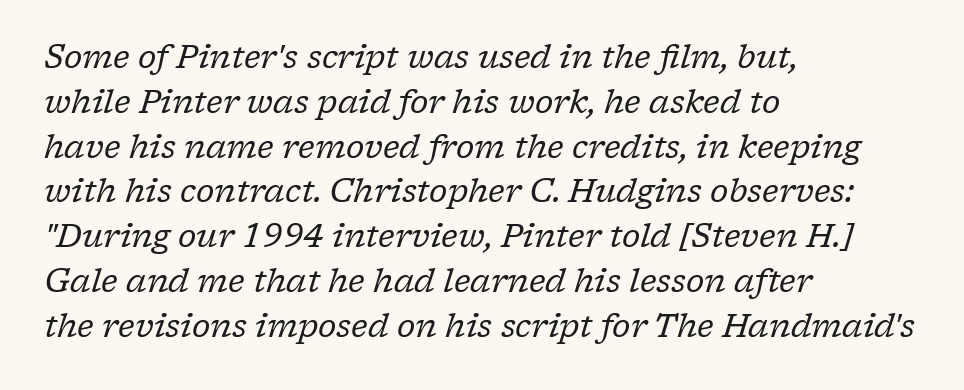
{"serif": "yes", "italic": "yes", "lean": "right", "slant_degrees": 17, "bold": "no", "weight": "regular", "width": "normal", "stroke_contrast": "low", "x_height": "medium", "monospaced": "no", "underline": "no", "align": "left", "line_spacing": "normal", "line_spacing_ratio": 1.4, "letter_spacing": "normal", "letter_spacing_em": 0.0, "glyph_px": 32}
